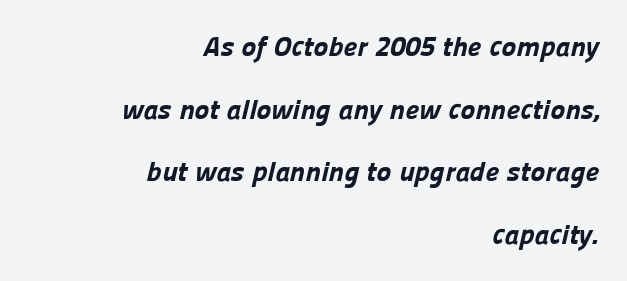
{"serif": "no", "bold": "yes", "weight": "bold", "width": "normal", "stroke_contrast": "low", "x_height": "medium", "monospaced": "no", "underline": "no", "align": "right", "line_spacing": "loose", "line_spacing_ratio": 2.24, "letter_spacing": "normal", "letter_spacing_em": 0.0, "glyph_px": 28}
